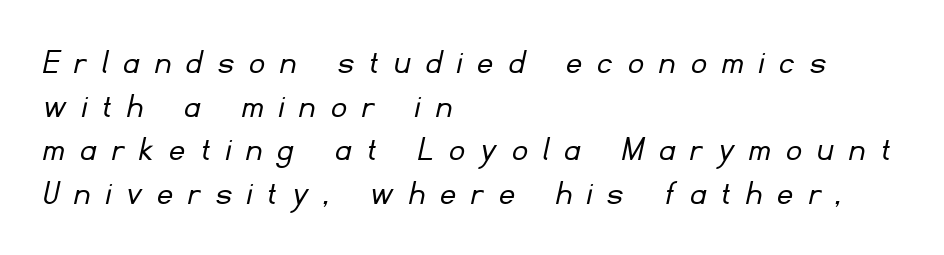
The image shows 37 px light sans-serif type; set left-aligned, line spacing 1.18x, unusually wide letter spacing (+0.44 em), not underlined; low stroke contrast and a small x-height.
